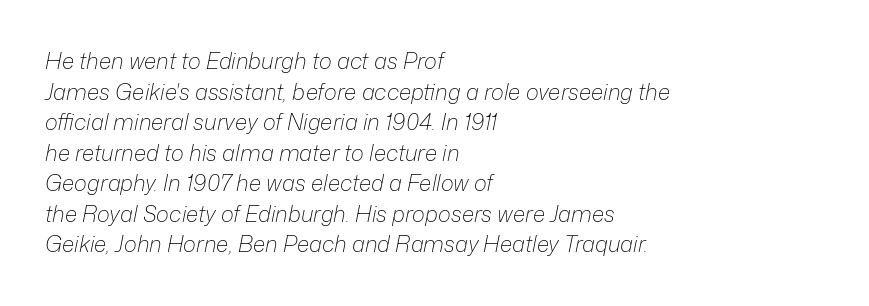
The image shows 22 px text type, italic (leaning right); set left-aligned, normal line spacing (1.39x), normal letter spacing, not underlined.
